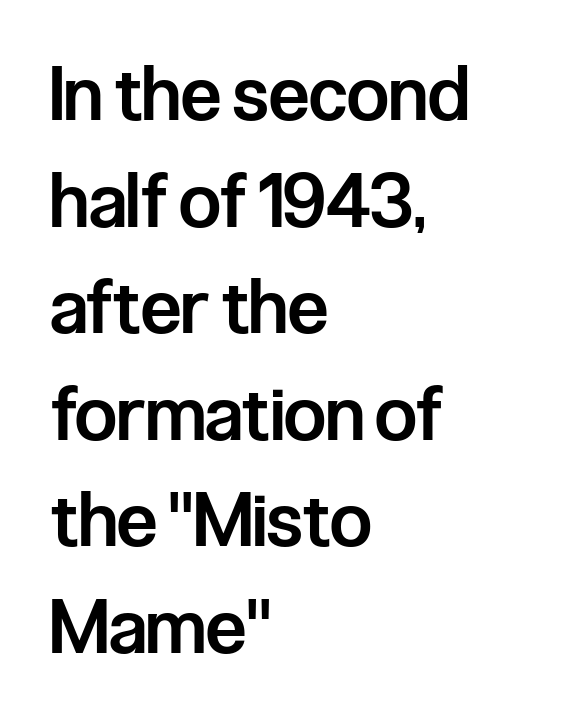
{"serif": "no", "italic": "no", "bold": "semi", "weight": "semibold", "width": "condensed", "stroke_contrast": "low", "x_height": "medium", "monospaced": "no", "underline": "no", "align": "left", "line_spacing": "normal", "line_spacing_ratio": 1.44, "letter_spacing": "normal", "letter_spacing_em": 0.0, "glyph_px": 74}
